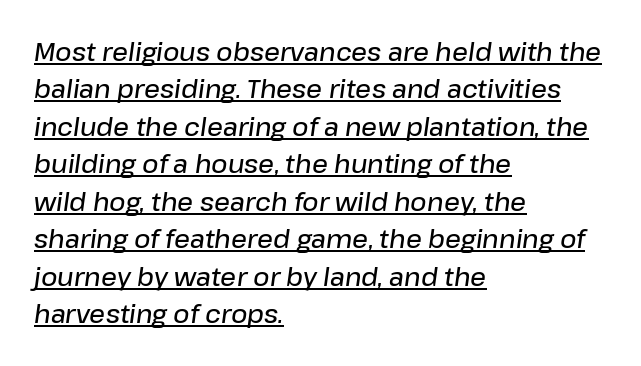
Default kerning and tracking; the words read as compact shapes. Heft: intermediate — a semibold. The leading is moderate, giving the passage an even texture. Is there an underline? Yes — a line sits under the letters. All the whitespace from short lines collects on the right. The axis of the letterforms is tilted away from vertical.
